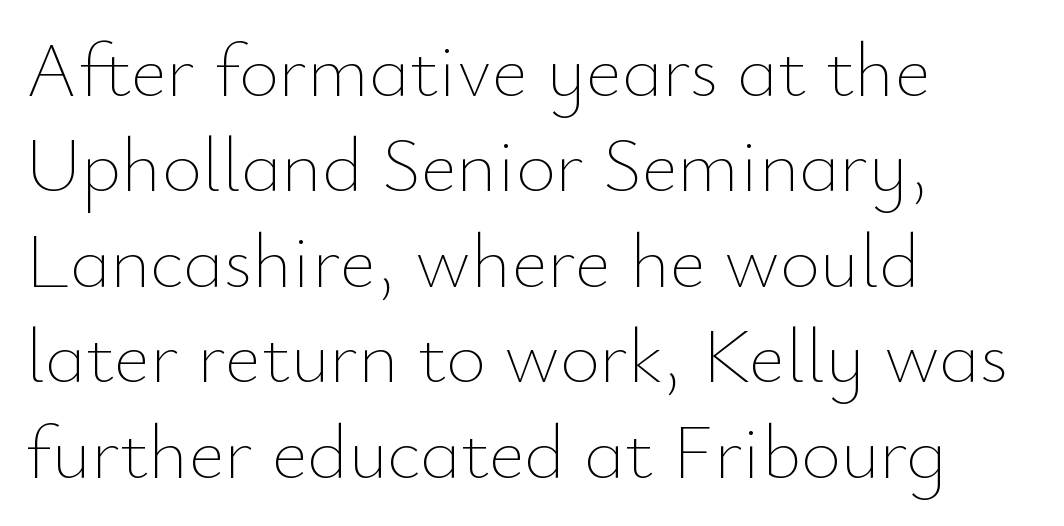
The image shows 77 px thin type, upright; set left-aligned, line spacing 1.24x, normal letter spacing, not underlined; low stroke contrast and a small x-height.
